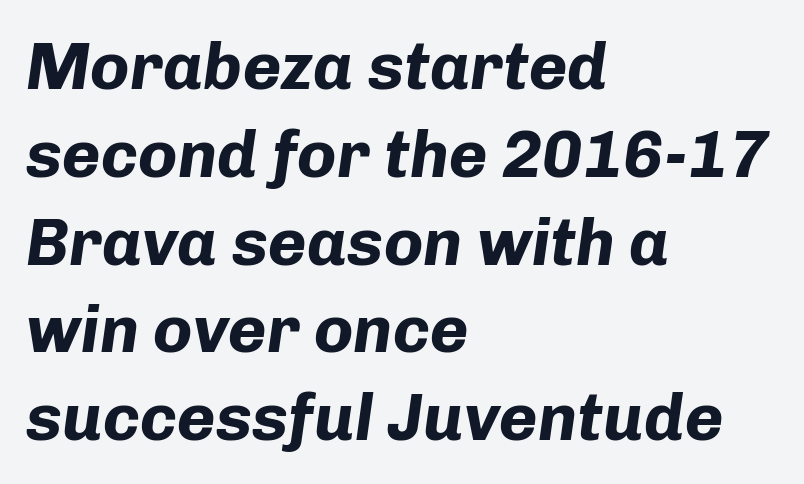
{"italic": "yes", "lean": "right", "slant_degrees": 8, "bold": "yes", "weight": "bold", "width": "normal", "stroke_contrast": "low", "x_height": "medium", "monospaced": "no", "underline": "no", "align": "left", "line_spacing": "normal", "line_spacing_ratio": 1.33, "letter_spacing": "normal", "letter_spacing_em": 0.0, "glyph_px": 66}
